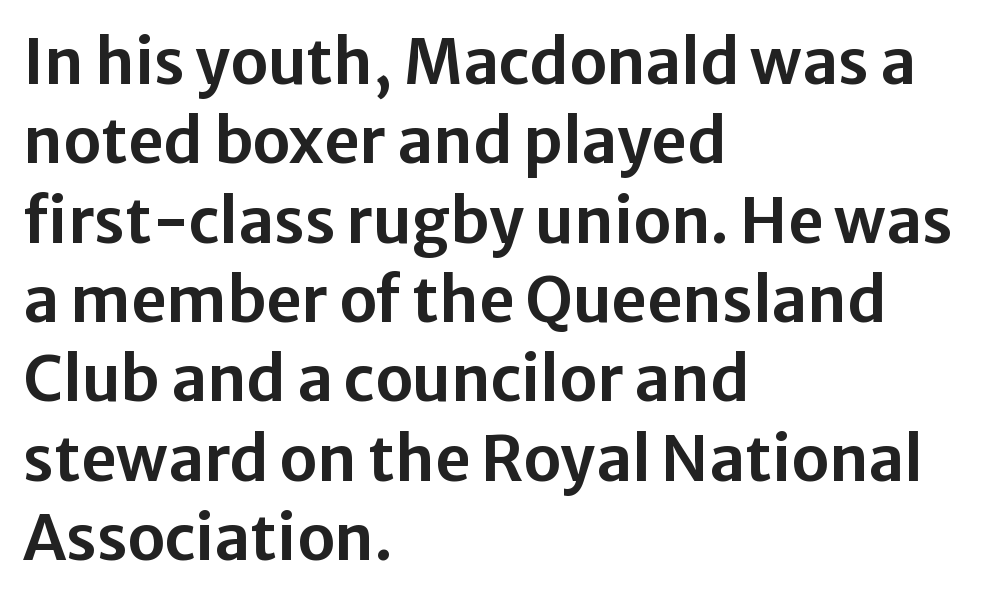
The image shows 62 px sans-serif type, upright; set left-aligned, normal line spacing (1.28x), normal letter spacing, not underlined; low stroke contrast and a medium x-height.
